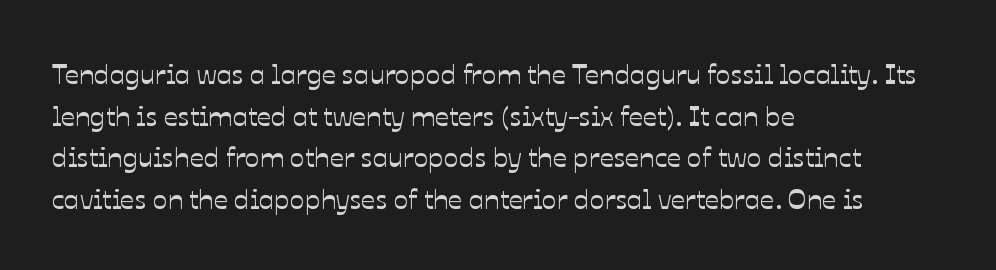
{"italic": "no", "width": "normal", "stroke_contrast": "low", "x_height": "medium", "monospaced": "no", "underline": "no", "align": "left", "line_spacing": "normal", "line_spacing_ratio": 1.49, "letter_spacing": "normal", "letter_spacing_em": 0.0, "glyph_px": 28}
